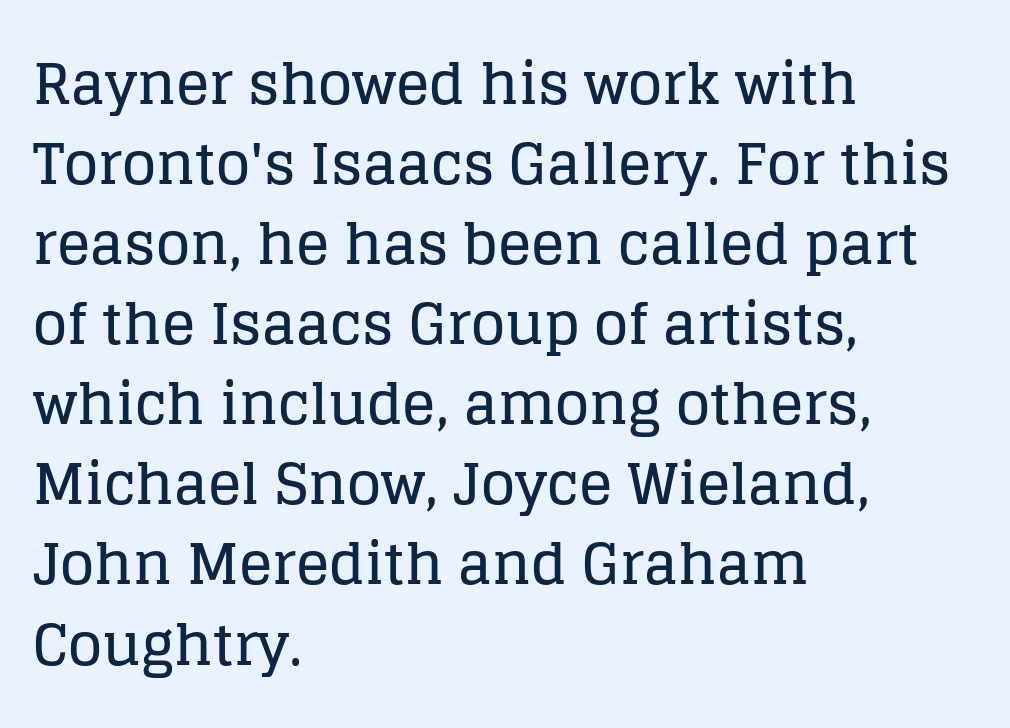
Q: Is the text italic (slanted)? A: No, it is upright.
Q: Is the typeface a serif or a sans-serif typeface? A: Serif.
Q: Is the text underlined? A: No.
Q: How is the paragraph aligned? A: Left-aligned.
Q: Is the spacing between letters normal or unusually wide? A: Normal.
Q: Is the spacing between lines tight, normal or loose? A: Normal.
Q: Width (condensed, normal, or wide)? A: Normal.
Q: Stroke contrast? A: Low.
Q: x-height? A: Large.
Q: Monospaced? A: No.
